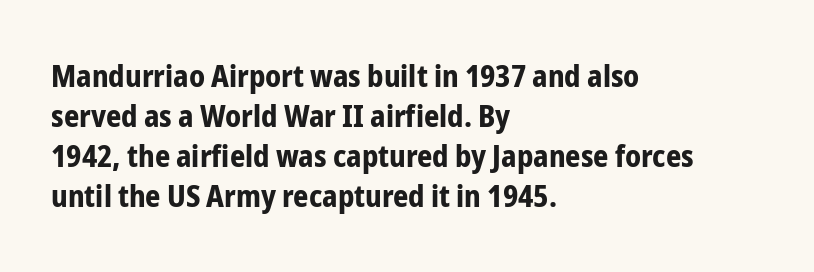
The image shows 30 px bold, condensed sans-serif type, upright; set left-aligned, normal line spacing (1.33x), normal letter spacing, not underlined; low stroke contrast and a medium x-height.
